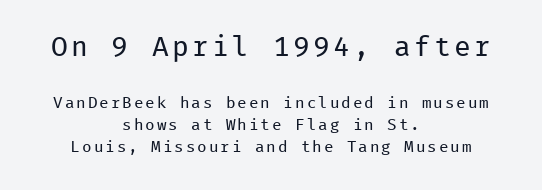
The image shows 28 px regular-weight sans-serif type, upright, monospaced; set centered, normal line spacing (1.37x), not underlined; the first (top) block is 1.75x larger; low stroke contrast and a medium x-height.
